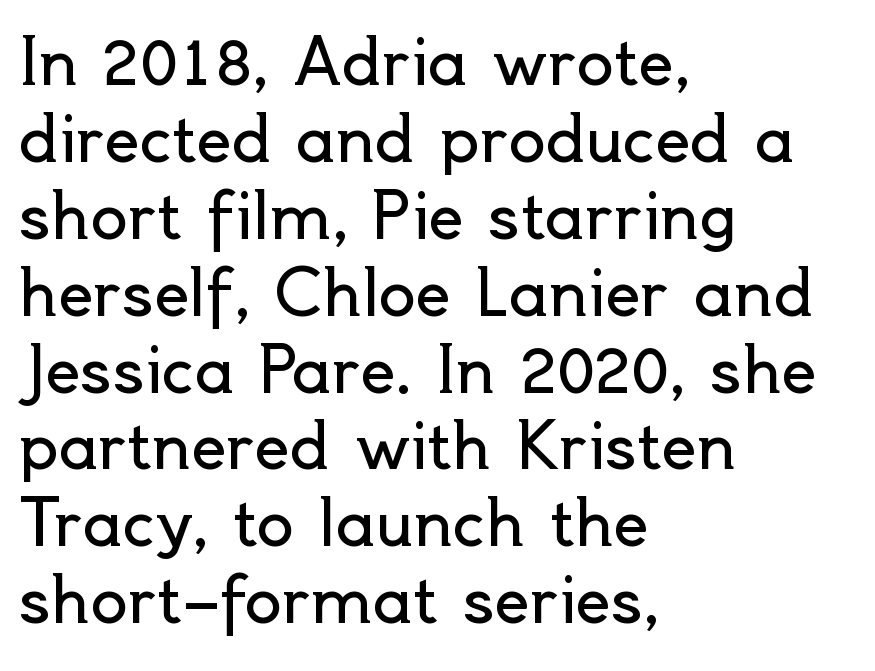
{"serif": "no", "italic": "no", "bold": "no", "weight": "regular", "width": "normal", "x_height": "small", "monospaced": "no", "underline": "no", "align": "left", "line_spacing_ratio": 1.24, "letter_spacing": "normal", "letter_spacing_em": 0.0, "glyph_px": 62}
